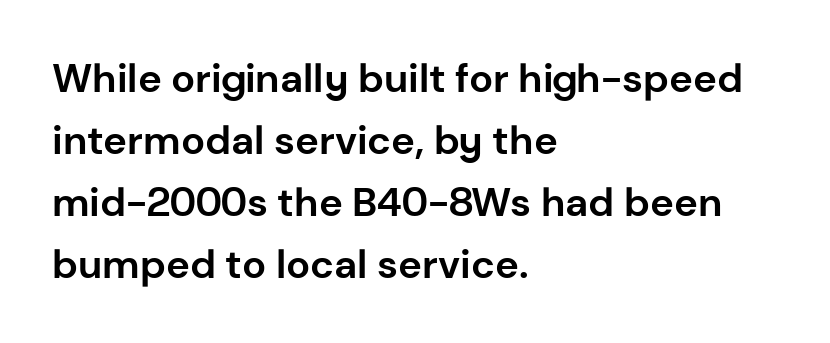
{"serif": "no", "italic": "no", "bold": "yes", "weight": "bold", "width": "normal", "stroke_contrast": "low", "x_height": "medium", "monospaced": "no", "underline": "no", "align": "left", "line_spacing": "normal", "line_spacing_ratio": 1.55, "letter_spacing": "normal", "letter_spacing_em": 0.0, "glyph_px": 40}
